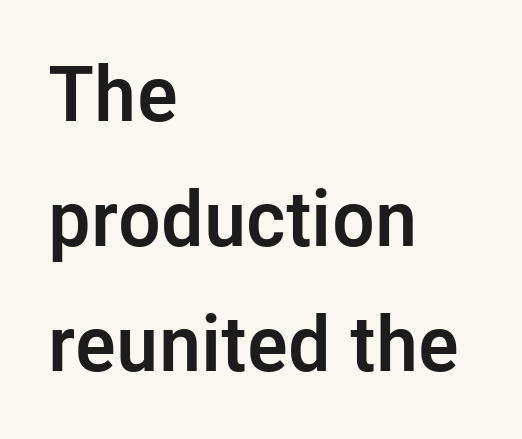
Interline gaps are of average width in this sample. The glyphs are unaccompanied by any horizontal stroke below them. Designer's note — italics off, roman on. What kind of face is this? One without serifs — a sans.
